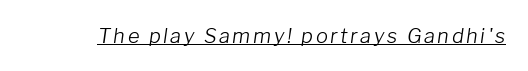
{"italic": "yes", "lean": "right", "slant_degrees": 8, "bold": "no", "underline": "yes", "glyph_px": 20}
